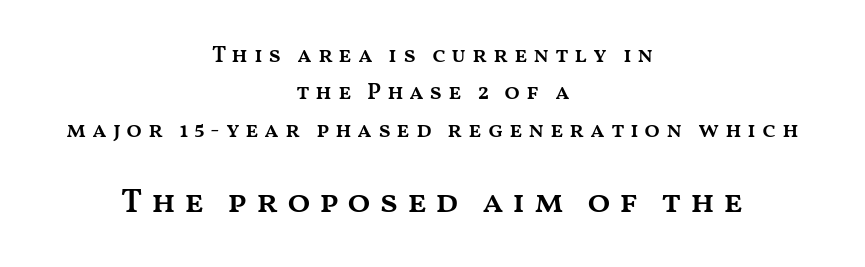
{"italic": "no", "bold": "semi", "weight": "semibold", "width": "wide", "stroke_contrast": "medium", "x_height": "medium", "monospaced": "no", "underline": "no", "align": "center", "line_spacing": "normal", "line_spacing_ratio": 1.62, "letter_spacing": "wide", "letter_spacing_em": 0.24, "larger_block": "second", "size_ratio": 1.48, "glyph_px": 34}
